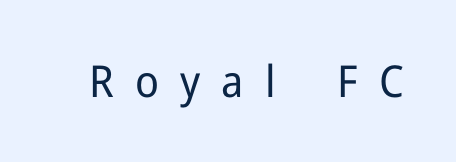
Q: Is the text bold? A: No.
Q: Is the text italic (slanted)? A: No, it is upright.
Q: Is the typeface a serif or a sans-serif typeface? A: Sans-serif.
Q: Is the text underlined? A: No.
Q: Is the spacing between letters normal or unusually wide? A: Unusually wide.
Q: Width (condensed, normal, or wide)? A: Normal.
Q: Stroke contrast? A: Low.
Q: x-height? A: Medium.
Q: Monospaced? A: No.
